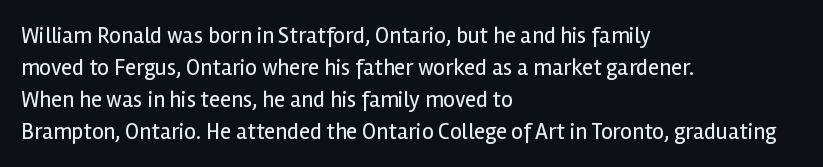
Q: Is the text bold? A: No.
Q: Is the text italic (slanted)? A: No, it is upright.
Q: Is the text underlined? A: No.
Q: How is the paragraph aligned? A: Left-aligned.
Q: Is the spacing between letters normal or unusually wide? A: Normal.
Q: Is the spacing between lines tight, normal or loose? A: Normal.
